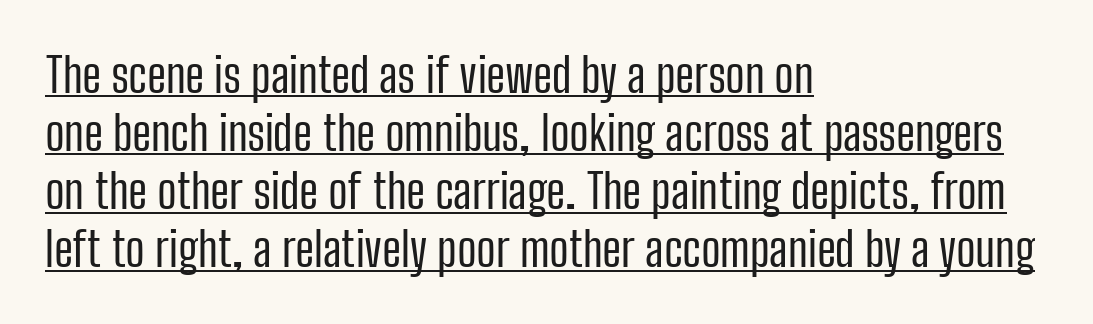
Q: Is the text bold? A: No.
Q: Is the text italic (slanted)? A: No, it is upright.
Q: Is the typeface a serif or a sans-serif typeface? A: Sans-serif.
Q: Is the text underlined? A: Yes.
Q: How is the paragraph aligned? A: Left-aligned.
Q: Is the spacing between letters normal or unusually wide? A: Normal.
Q: Width (condensed, normal, or wide)? A: Condensed.
Q: Stroke contrast? A: Low.
Q: x-height? A: Medium.
Q: Monospaced? A: No.
